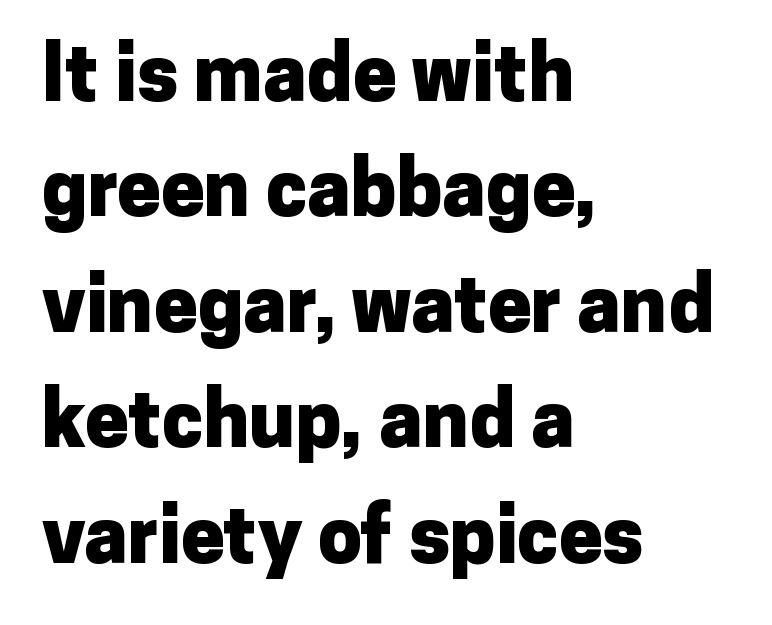
A typesetter would label this face a sans. Does the copy run flush right? No — it runs flush left. Heavy-handed strokes throughout: this text is bold. Does extra space separate the letters? No, they use regular spacing. The passage shown is typed in a proportional face where columns would drift. A typesetter would mark this as roman, not italic.
